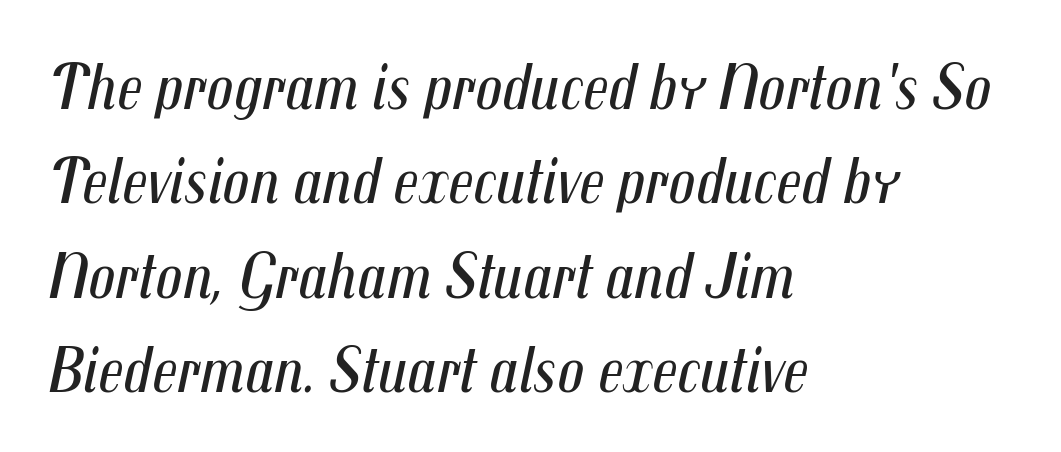
Designer's note — italics engaged. The strip under each line holds only bare page. Do the characters align in a grid? No, the font is proportional. Glyph-to-glyph distance matches everyday printed text. Left-aligned paragraph, ragged on the right.
